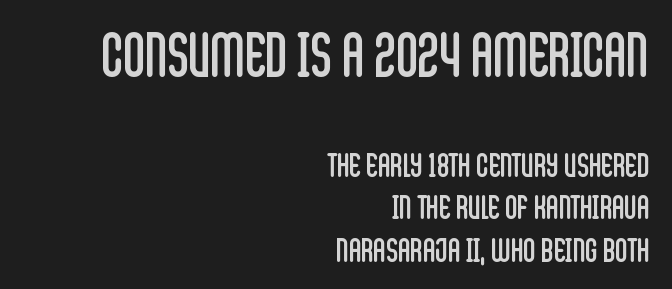
Q: Is the text bold? A: No.
Q: Is the text italic (slanted)? A: No, it is upright.
Q: Is the typeface a serif or a sans-serif typeface? A: Sans-serif.
Q: Is the text underlined? A: No.
Q: How is the paragraph aligned? A: Right-aligned.
Q: Is the spacing between letters normal or unusually wide? A: Normal.
Q: Is the spacing between lines tight, normal or loose? A: Normal.
Q: Which block of text is set in a larger size, the first (top) or the second (bottom)? A: The first (top) one.
Q: Width (condensed, normal, or wide)? A: Condensed.
Q: Stroke contrast? A: Low.
Q: x-height? A: Large.
Q: Monospaced? A: No.
